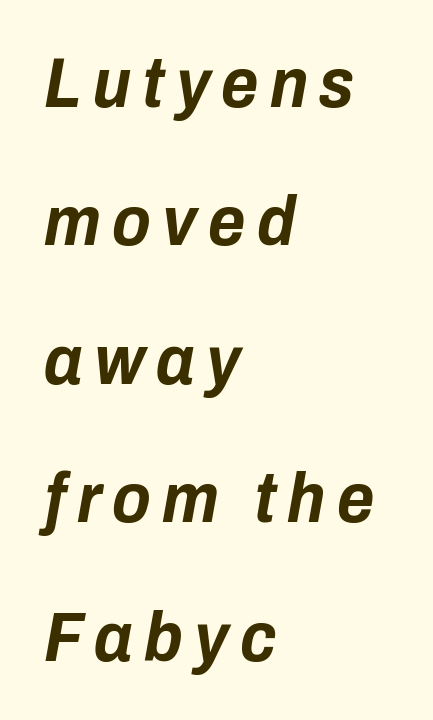
How would I describe the line gaps? Wide and relaxed. Reading down the block, your eye returns to a fixed left position each line. Glance below the letters and you will spot only blank space. Emphasis-style slanted type is in use.
